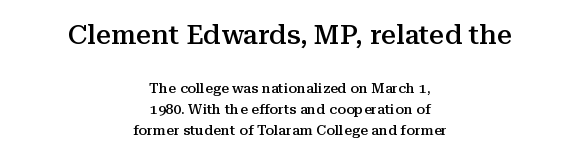
Ascenders rise straight up at ninety degrees. Each word holds together tightly as a unit, with standard inter-letter gaps. Slightly chunky letters — semibold, I'd say, not full bold. Which of the two is more prominent by size? The first, at the top. The baseline area is clear. These lines stack symmetrically, like a column narrowing and widening about its center.
